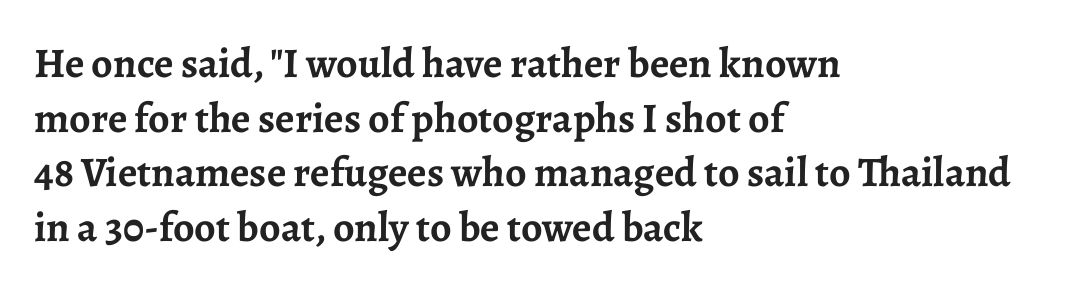
{"serif": "yes", "italic": "no", "bold": "yes", "weight": "semibold", "width": "normal", "stroke_contrast": "low", "x_height": "medium", "monospaced": "no", "underline": "no", "align": "left", "line_spacing": "normal", "line_spacing_ratio": 1.3, "letter_spacing": "normal", "letter_spacing_em": 0.0, "glyph_px": 42}
